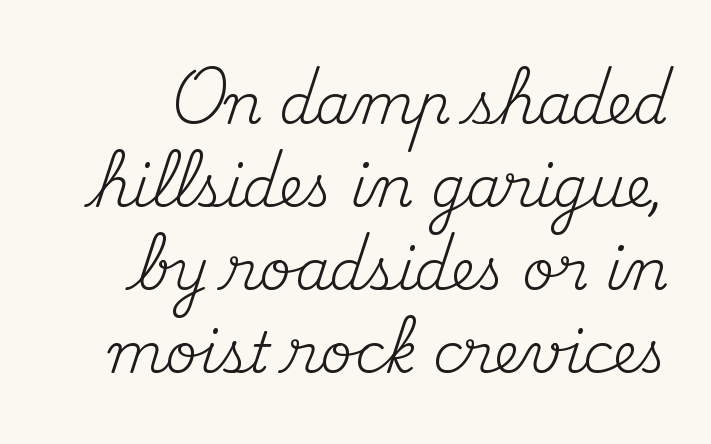
This block has exactly the height ordinary leading produces. The letterforms sit shoulder to shoulder at normal distance. The passage shown is typed in a proportional face where columns would drift. Descenders hang freely into open space. Serifs: yes, visible at the terminals of the letterforms.
